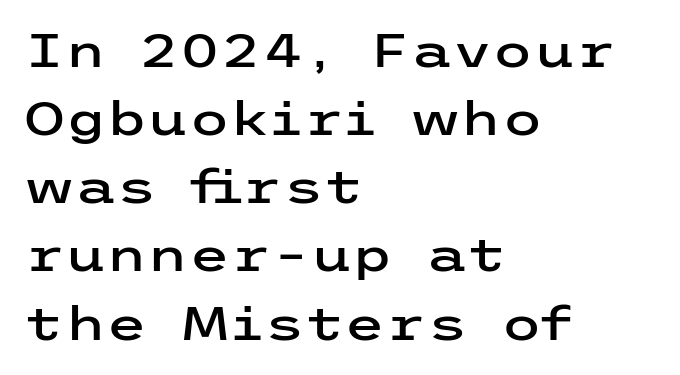
{"serif": "no", "italic": "no", "width": "wide", "stroke_contrast": "low", "x_height": "medium", "underline": "no", "align": "left", "line_spacing": "normal", "line_spacing_ratio": 1.45, "letter_spacing": "normal", "letter_spacing_em": 0.0, "glyph_px": 47}
